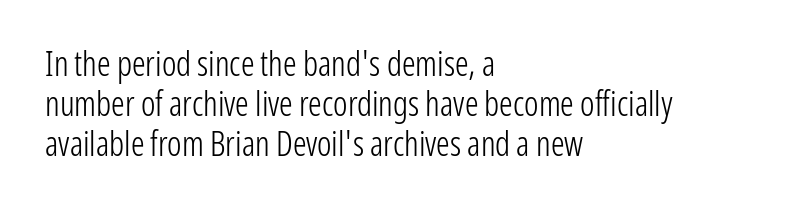
The image shows 34 px light, condensed sans-serif type, upright; set left-aligned, line spacing 1.18x, normal letter spacing, not underlined; low stroke contrast and a medium x-height.
